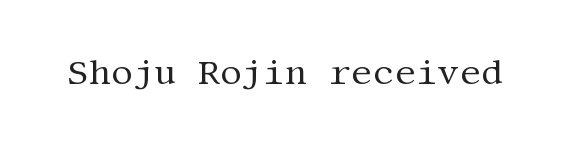
This is serif lettering, the kind often seen in printed books. This sample uses an upright cut, with every glyph sitting square on the baseline. Is the letter spacing exaggerated? No — it looks like the ordinary default. Is the type heavy? It reads as light-to-regular instead. Plain, unruled lines of type.
